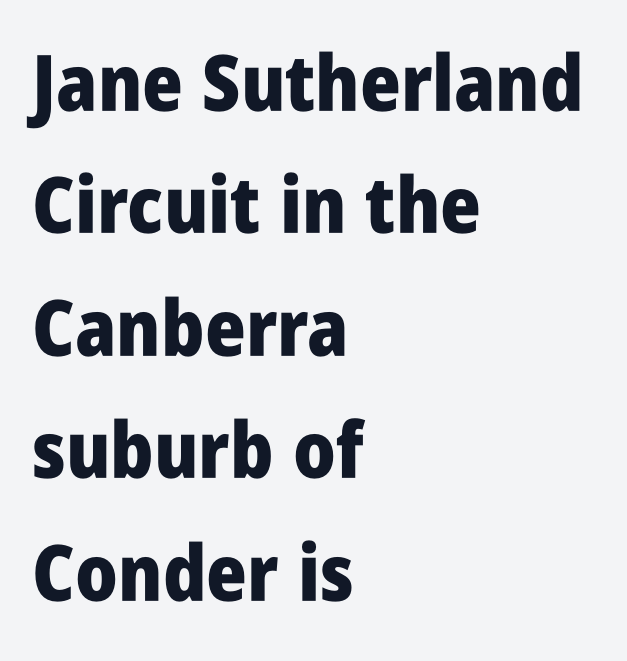
The image shows 78 px heavy, condensed sans-serif type, upright; set left-aligned, normal line spacing (1.57x), normal letter spacing, not underlined; low stroke contrast and a large x-height.
